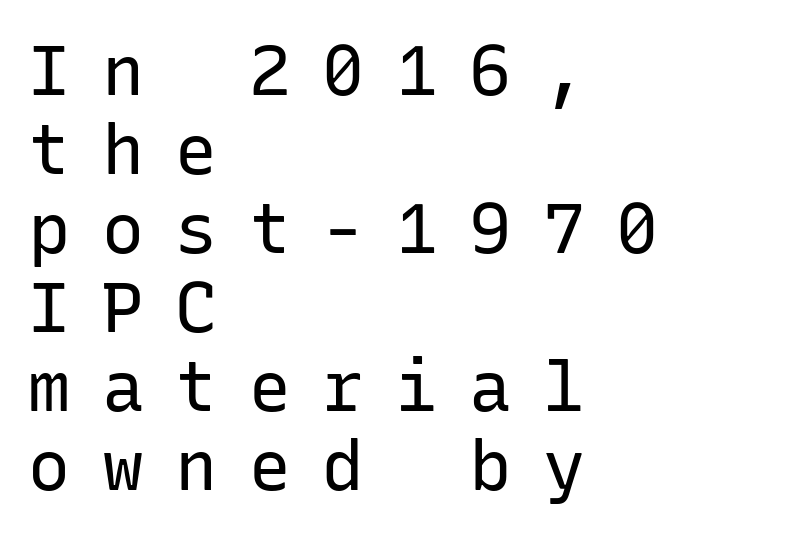
This is sans-serif lettering, the kind often seen on screens and signage. This sample is left-justified, so line endings fall wherever the words run out. How would I describe the line gaps? Narrow and economical. It's the straight-up-and-down kind of type. Substantial extra tracking has been applied to these lines. The baseline area is clear.
